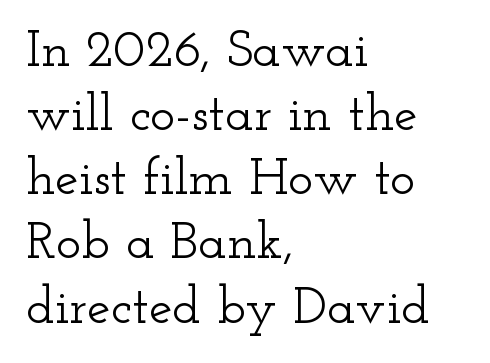
Q: Is the text italic (slanted)? A: No, it is upright.
Q: Is the typeface a serif or a sans-serif typeface? A: Serif.
Q: Is the text underlined? A: No.
Q: How is the paragraph aligned? A: Left-aligned.
Q: Is the spacing between letters normal or unusually wide? A: Normal.
Q: Width (condensed, normal, or wide)? A: Wide.
Q: Stroke contrast? A: Low.
Q: x-height? A: Small.
Q: Monospaced? A: No.
